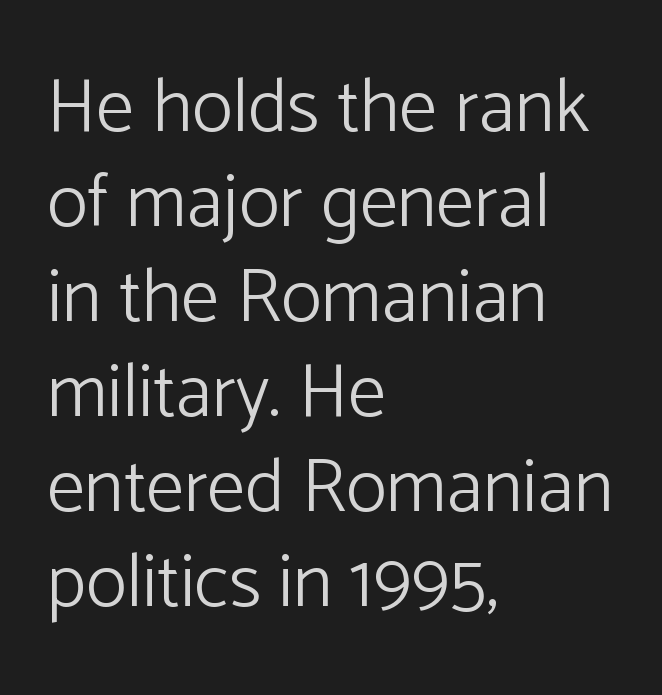
Q: Is the text bold? A: No.
Q: Is the text italic (slanted)? A: No, it is upright.
Q: Is the typeface a serif or a sans-serif typeface? A: Sans-serif.
Q: Is the text underlined? A: No.
Q: How is the paragraph aligned? A: Left-aligned.
Q: Is the spacing between letters normal or unusually wide? A: Normal.
Q: Is the spacing between lines tight, normal or loose? A: Normal.
Q: Width (condensed, normal, or wide)? A: Normal.
Q: Stroke contrast? A: Low.
Q: x-height? A: Medium.
Q: Monospaced? A: No.
